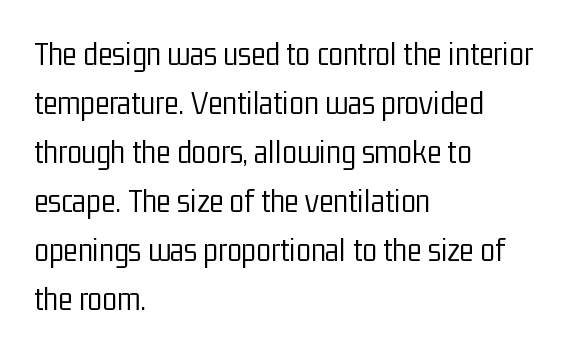
You could not count columns in this text — the font is proportionally spaced. Line starts are locked; line ends wander. Descenders hang freely into open space. Short note: letters normally spaced. No feet cap the strokes, marking this as sans-serif type. Weight: regular or lighter.
